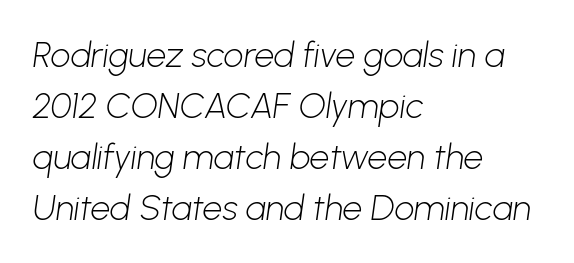
The area under the type is left untouched. Each word holds together tightly as a unit, with standard inter-letter gaps. Quick note: interline space is typical. Every row of glyphs begins at an identical x-position on the left. The font sits on the lighter half of the weight spectrum, regular included. Each letter keeps its own natural width here, so spacing adapts to shape.
